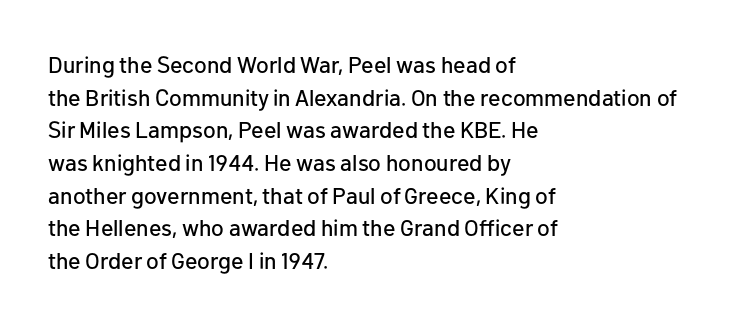
{"italic": "no", "underline": "no", "align": "left", "line_spacing": "normal", "line_spacing_ratio": 1.42, "letter_spacing": "normal", "letter_spacing_em": 0.0, "glyph_px": 23}
